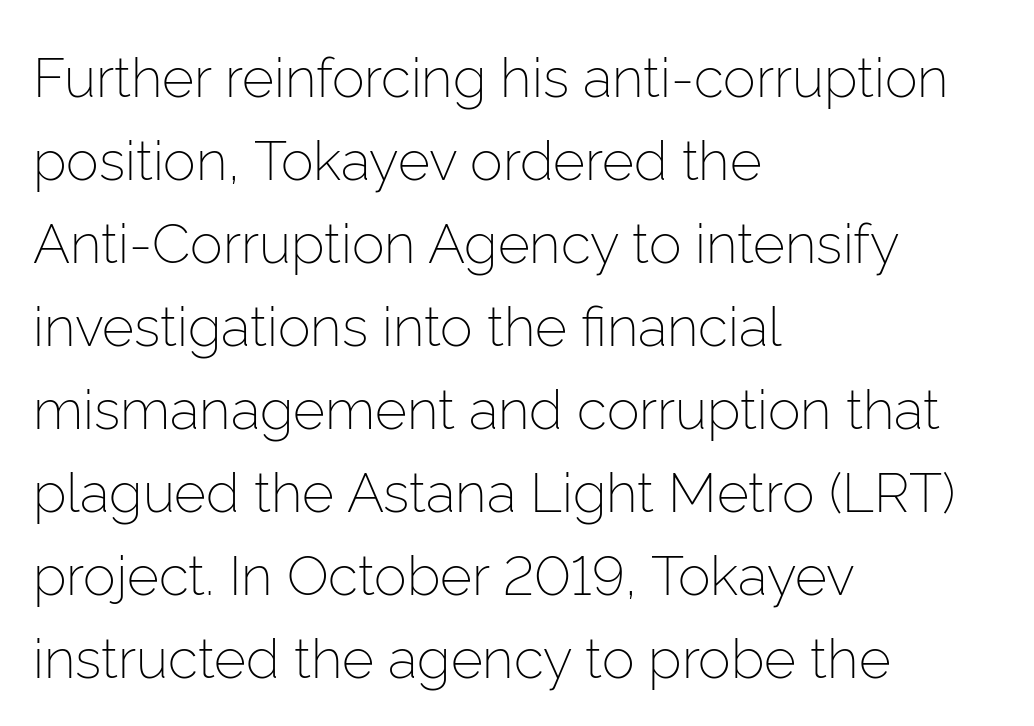
{"serif": "no", "italic": "no", "bold": "no", "weight": "light", "width": "normal", "stroke_contrast": "low", "x_height": "medium", "monospaced": "no", "underline": "no", "align": "left", "line_spacing": "normal", "line_spacing_ratio": 1.51, "letter_spacing": "normal", "letter_spacing_em": 0.0, "glyph_px": 55}
